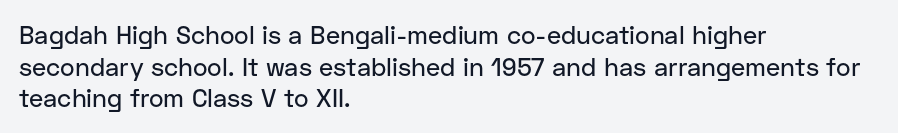
Q: Is the text italic (slanted)? A: No, it is upright.
Q: Is the text underlined? A: No.
Q: How is the paragraph aligned? A: Left-aligned.
Q: Is the spacing between letters normal or unusually wide? A: Normal.
Q: Is the spacing between lines tight, normal or loose? A: Normal.
